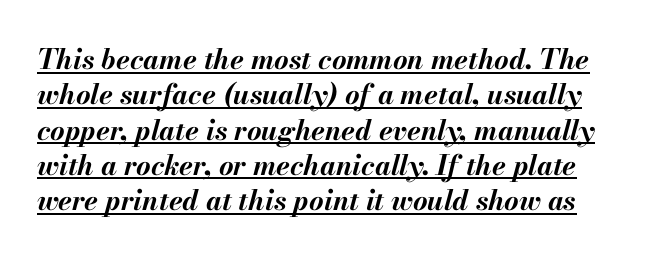
The image shows 28 px bold type, italic (leaning right); set normal line spacing (1.26x), normal letter spacing, underlined; medium stroke contrast and a small x-height.
